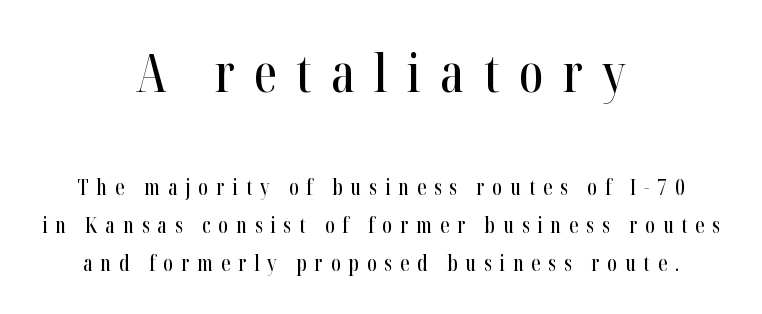
The image shows 52 px condensed serif type, upright; set centered, line spacing 1.81x, unusually wide letter spacing (+0.37 em), not underlined; the first (top) block is 2.48x larger; high stroke contrast and a medium x-height.
